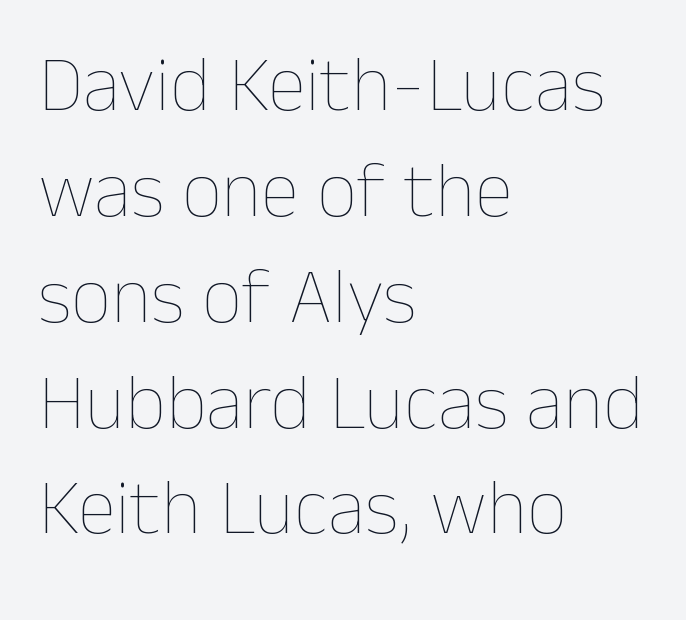
The designer left line spacing at the default. No italicization has been applied; the sample stays upright. Type without underlining. Is the letter spacing exaggerated? No — it looks like the ordinary default. Where is the straight margin? On the left.
